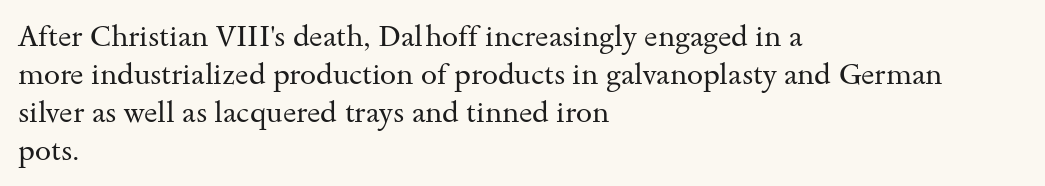
Q: Is the text bold? A: No.
Q: Is the text italic (slanted)? A: No, it is upright.
Q: Is the typeface a serif or a sans-serif typeface? A: Serif.
Q: Is the text underlined? A: No.
Q: How is the paragraph aligned? A: Left-aligned.
Q: Is the spacing between letters normal or unusually wide? A: Normal.
Q: Is the spacing between lines tight, normal or loose? A: Normal.
Q: Width (condensed, normal, or wide)? A: Wide.
Q: Stroke contrast? A: Medium.
Q: x-height? A: Small.
Q: Monospaced? A: No.
